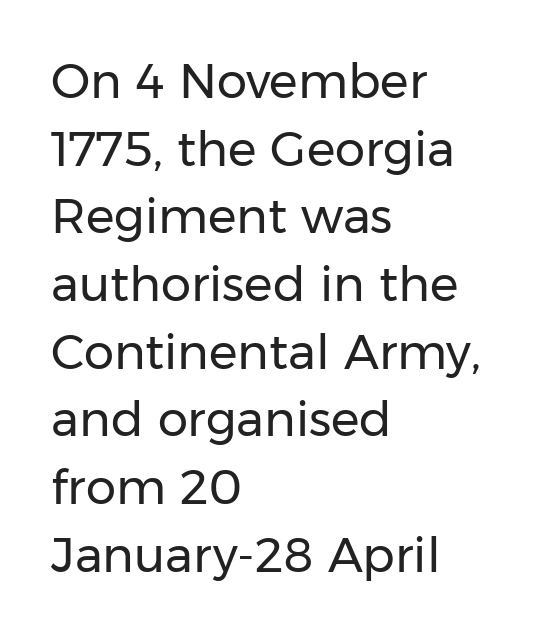
Q: Is the text bold? A: No.
Q: Is the text italic (slanted)? A: No, it is upright.
Q: Is the typeface a serif or a sans-serif typeface? A: Sans-serif.
Q: Is the text underlined? A: No.
Q: How is the paragraph aligned? A: Left-aligned.
Q: Is the spacing between letters normal or unusually wide? A: Normal.
Q: Is the spacing between lines tight, normal or loose? A: Normal.
Q: Width (condensed, normal, or wide)? A: Normal.
Q: Stroke contrast? A: Low.
Q: x-height? A: Medium.
Q: Monospaced? A: No.
